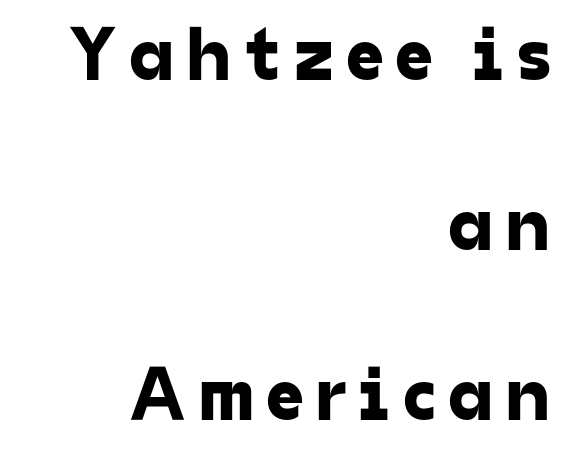
The image shows 76 px sans-serif type; set right-aligned, loose line spacing (2.24x), not underlined; low stroke contrast and a medium x-height.
